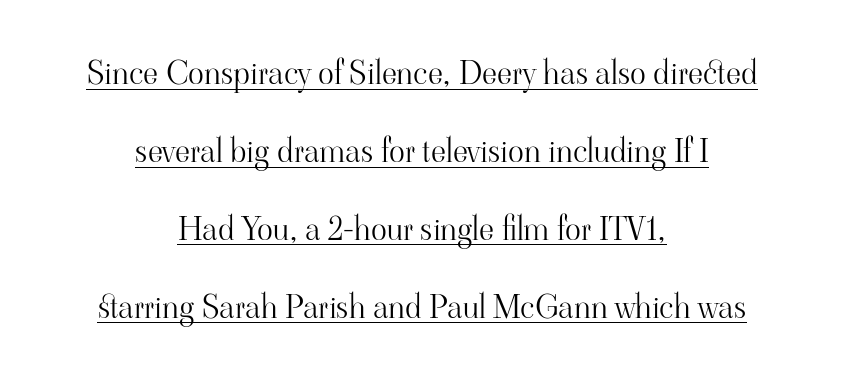
Ordinary non-slanted type is in use. Proportional: the letters do not fall into vertical columns. The face used here is seriffed, in the tradition of book romans. Beneath each row of characters lies a ruled line. A centered setting, common on invitations and titles, is used for this passage.
